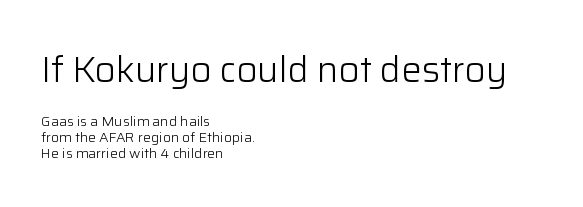
Q: Is the text bold? A: No.
Q: Is the text italic (slanted)? A: No, it is upright.
Q: Is the typeface a serif or a sans-serif typeface? A: Sans-serif.
Q: Is the text underlined? A: No.
Q: How is the paragraph aligned? A: Left-aligned.
Q: Is the spacing between letters normal or unusually wide? A: Normal.
Q: Is the spacing between lines tight, normal or loose? A: Tight.
Q: Which block of text is set in a larger size, the first (top) or the second (bottom)? A: The first (top) one.
Q: Width (condensed, normal, or wide)? A: Normal.
Q: Stroke contrast? A: Low.
Q: x-height? A: Medium.
Q: Monospaced? A: No.
